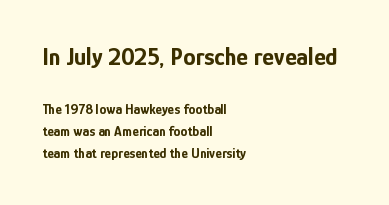
Nobody touched the tracking dial on this one. Two sizes are in play, and the larger belongs to the first block. Quick note: underline off. Is the type bold? Yes — the strokes are clearly thick and heavy.
